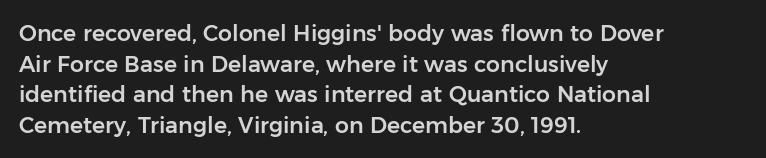
The image shows 22 px text type, upright; set left-aligned, normal line spacing (1.39x), normal letter spacing, not underlined.
